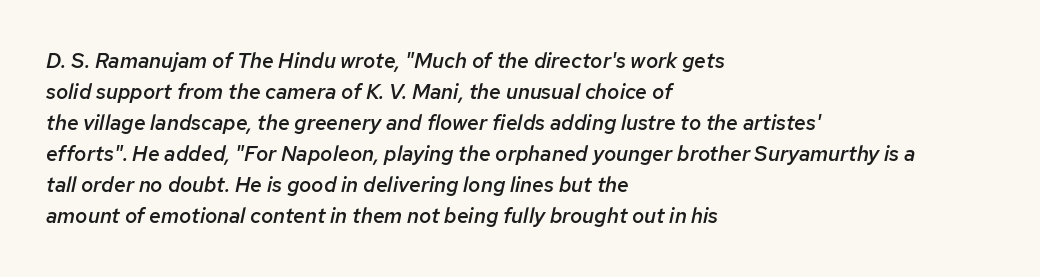
The passage shown has conventional tracking throughout. Slanted lettering throughout. Is the block centered? No — it sits flush against the left margin. The letters are semibold — heavier than regular but short of a full bold. Quick note: underline off.
